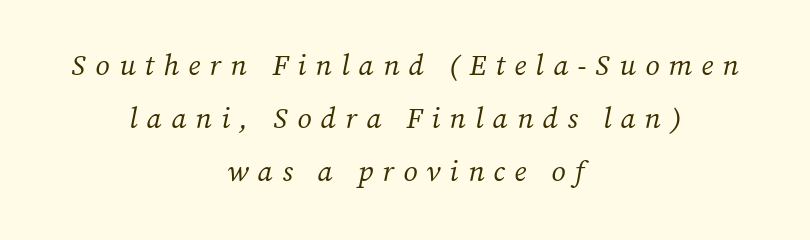
You could not count columns in this text — the font is proportionally spaced. Think standard paragraph weight, or any step lighter than that. The letterforms stand isolated, each surrounded by extra space. Teacher's note: observe the equal gaps on both sides — that is centered alignment. The letters carry serifs — small finishing strokes at the ends of their stems.
